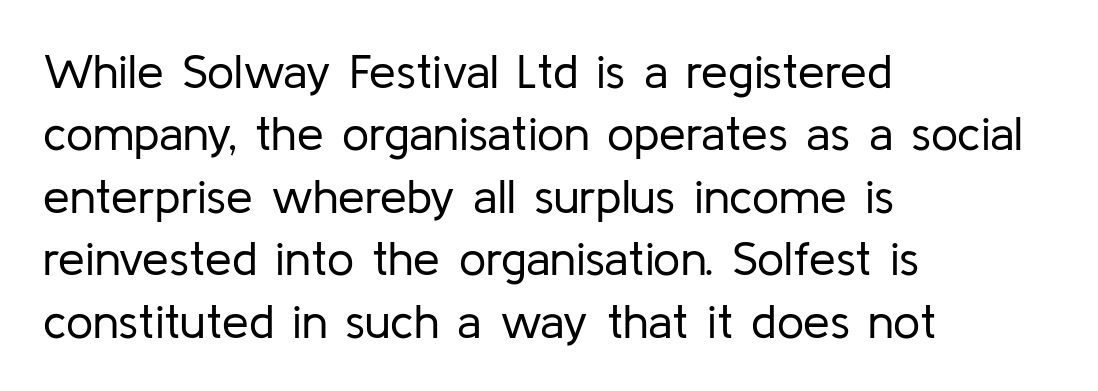
Q: Is the text bold? A: No.
Q: Is the text italic (slanted)? A: No, it is upright.
Q: Is the typeface a serif or a sans-serif typeface? A: Sans-serif.
Q: Is the text underlined? A: No.
Q: How is the paragraph aligned? A: Left-aligned.
Q: Is the spacing between letters normal or unusually wide? A: Normal.
Q: Is the spacing between lines tight, normal or loose? A: Normal.
Q: Width (condensed, normal, or wide)? A: Normal.
Q: Stroke contrast? A: Low.
Q: x-height? A: Medium.
Q: Monospaced? A: No.
